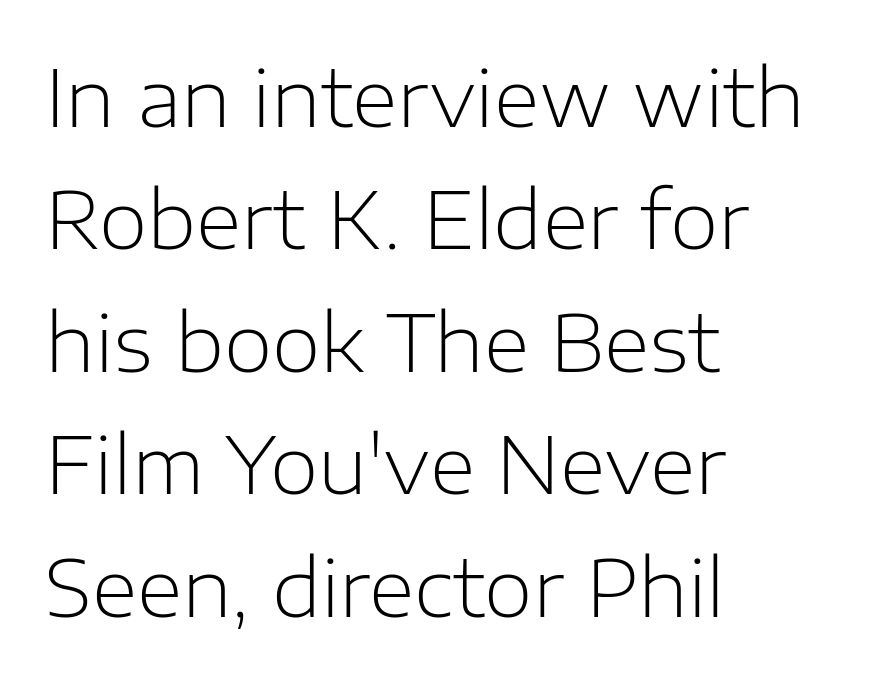
{"serif": "no", "italic": "no", "bold": "no", "weight": "light", "width": "normal", "stroke_contrast": "low", "x_height": "medium", "monospaced": "no", "underline": "no", "align": "left", "line_spacing": "normal", "line_spacing_ratio": 1.55, "letter_spacing": "normal", "letter_spacing_em": 0.0, "glyph_px": 79}
